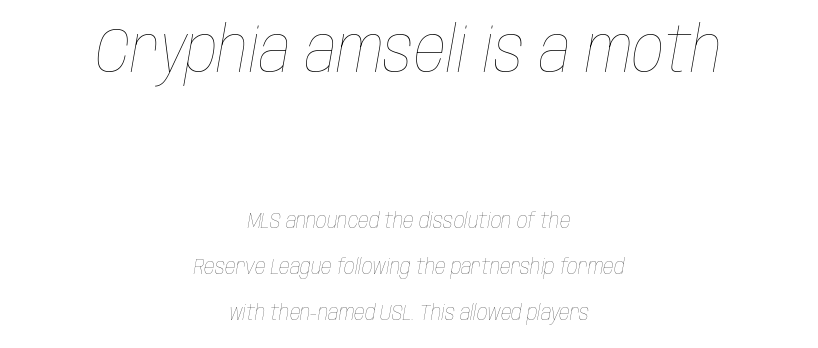
Q: Is the text bold? A: No.
Q: Is the text italic (slanted)? A: Yes, it leans right by about 10 degrees.
Q: Is the text underlined? A: No.
Q: How is the paragraph aligned? A: Centered.
Q: Is the spacing between letters normal or unusually wide? A: Normal.
Q: Is the spacing between lines tight, normal or loose? A: Loose.
Q: Which block of text is set in a larger size, the first (top) or the second (bottom)? A: The first (top) one.
Q: Width (condensed, normal, or wide)? A: Condensed.
Q: Stroke contrast? A: Low.
Q: x-height? A: Large.
Q: Monospaced? A: No.
